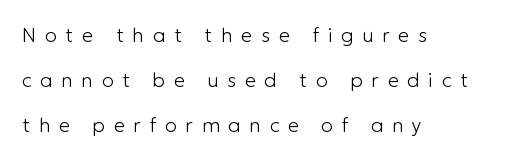
{"italic": "no", "bold": "no", "underline": "no", "align": "left", "line_spacing": "loose", "line_spacing_ratio": 2.25, "letter_spacing": "wide", "letter_spacing_em": 0.43, "glyph_px": 20}
